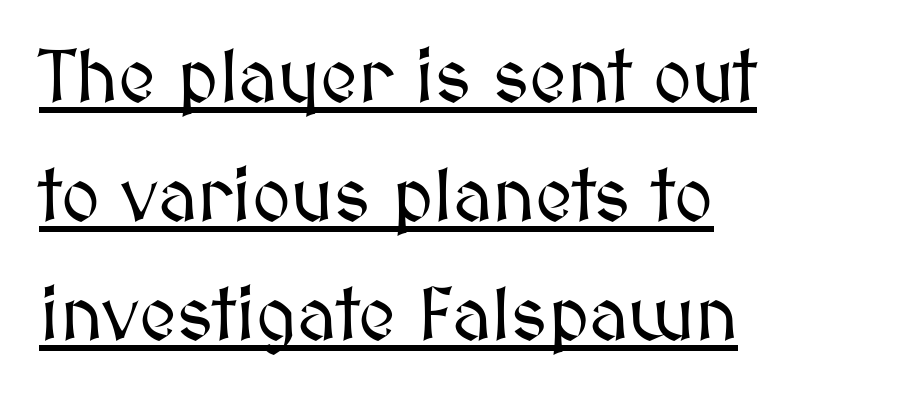
The image shows 74 px text type, upright; set left-aligned, normal line spacing (1.61x), normal letter spacing, underlined; medium stroke contrast and a medium x-height.
